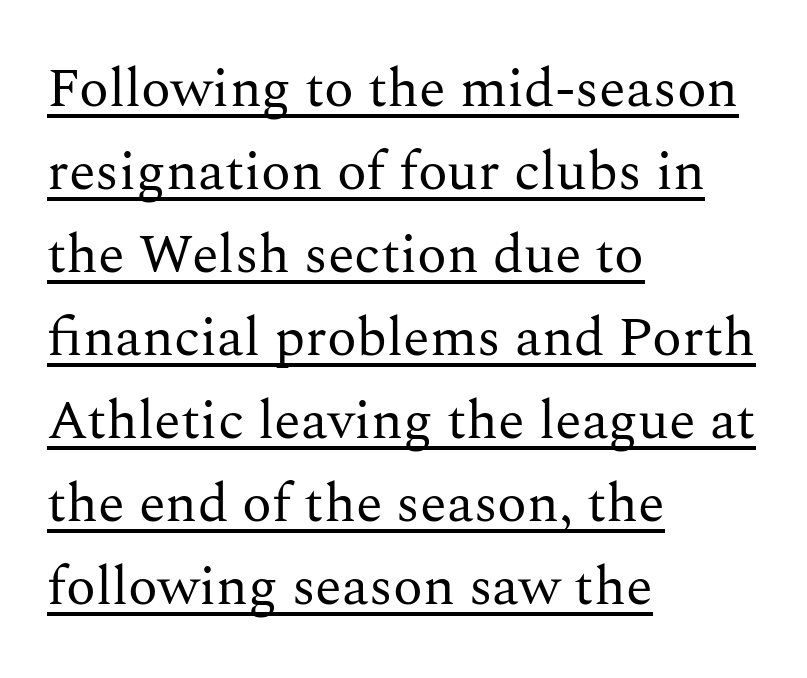
The image shows 55 px regular-weight serif type, upright; set left-aligned, normal line spacing (1.51x), normal letter spacing, underlined; medium stroke contrast and a medium x-height.
